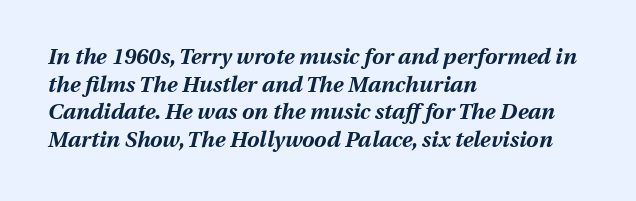
The image shows 22 px bold type, italic (leaning right); set left-aligned, normal line spacing (1.26x), normal letter spacing, not underlined.
